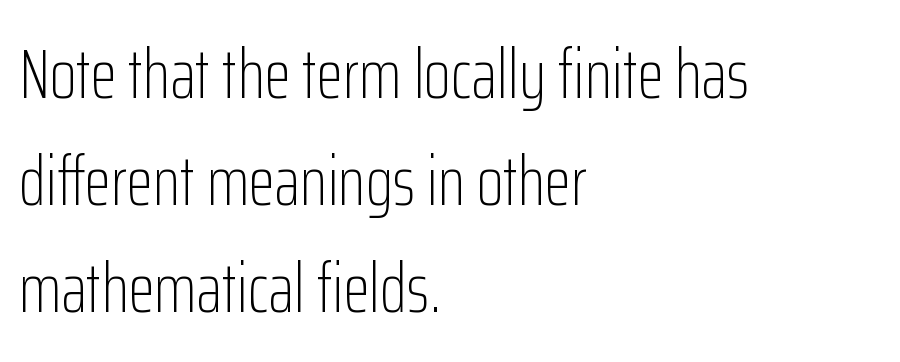
Standard letterfit; no display-style spreading of the glyphs. Think standard paragraph weight, or any step lighter than that. Unlike italic type, these characters show no tilt at all. Caption: multi-line text, flush left, ragged right. This sample has the flowing, uneven cadence of proportional lettering.
